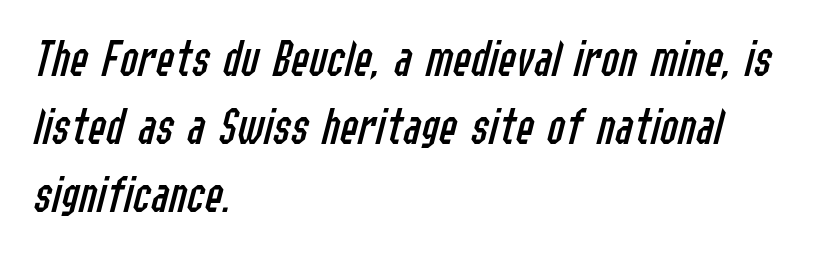
Q: Is the text bold? A: No.
Q: Is the text italic (slanted)? A: Yes, it leans right by about 14 degrees.
Q: Is the text underlined? A: No.
Q: How is the paragraph aligned? A: Left-aligned.
Q: Is the spacing between letters normal or unusually wide? A: Normal.
Q: Is the spacing between lines tight, normal or loose? A: Normal.
Q: Width (condensed, normal, or wide)? A: Condensed.
Q: Stroke contrast? A: Low.
Q: x-height? A: Medium.
Q: Monospaced? A: No.
